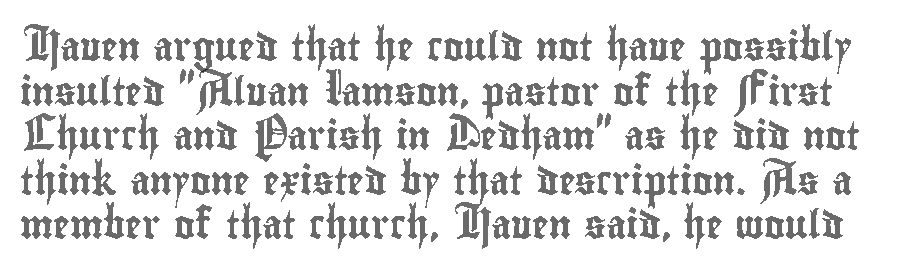
The passage shown is typed in a proportional face where columns would drift. Posture: vertical. A typesetter would call this leading conventional body-copy spacing. Each row of text sits above clean, open space. The horizontal fit of the characters is conventional and even.
